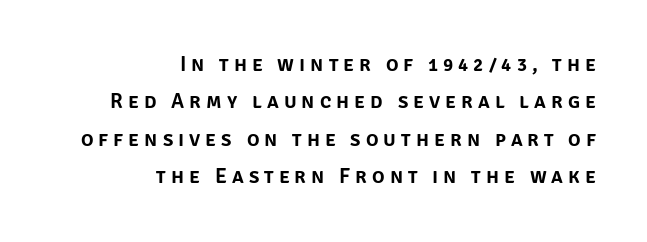
Q: Is the text italic (slanted)? A: No, it is upright.
Q: Is the text underlined? A: No.
Q: How is the paragraph aligned? A: Right-aligned.
Q: Is the spacing between letters normal or unusually wide? A: Unusually wide.
